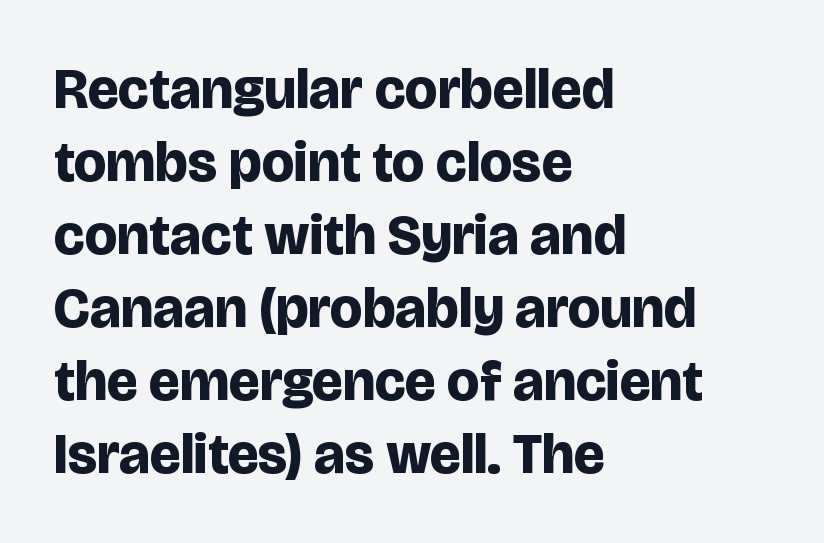
The lines in this sample share a left origin and differ only in where they stop. Each word holds together tightly as a unit, with standard inter-letter gaps. Every character sits straight up, as roman type does. Heavy, bold letterforms. Horizontal bands of white between lines are of average thickness. The baseline area is clear.
